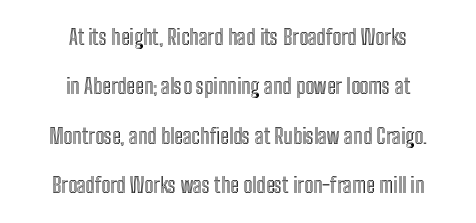
{"italic": "no", "underline": "no", "align": "center", "line_spacing": "loose", "line_spacing_ratio": 2.35, "letter_spacing": "normal", "letter_spacing_em": 0.0, "glyph_px": 21}
